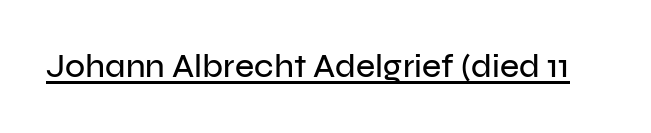
Glance below the letters and you will spot a drawn line. What stands out about the letter spacing? Nothing — it is the standard amount. The face used here is proportionally spaced, like ordinary book or web type. Font category for this specimen: sans-serif. It's the straight-up-and-down kind of type.
